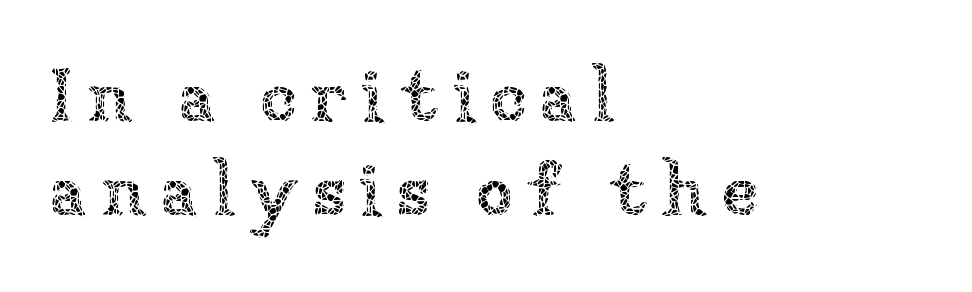
The zone under the glyphs is completely vacant. This sample uses an upright cut, with every glyph sitting square on the baseline. Weight class: somewhere from thin through regular. Normally led — the rows are evenly, conventionally spaced. Short and long lines alike share a common starting point at left. Looks like regular typesetting: each glyph gets only the width it needs.
